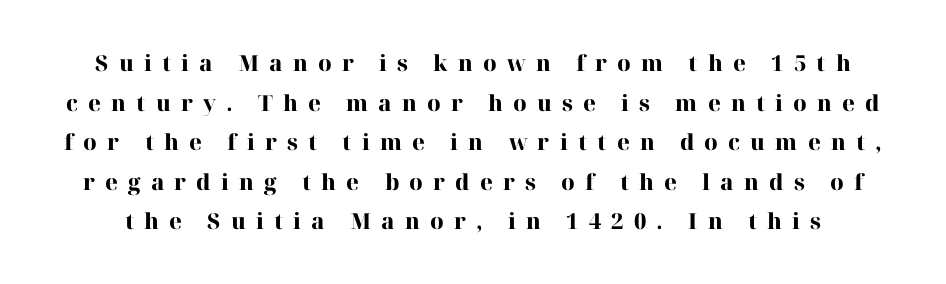
The image shows 22 px bold type, upright; set line spacing 1.8x, unusually wide letter spacing (+0.46 em), not underlined.
